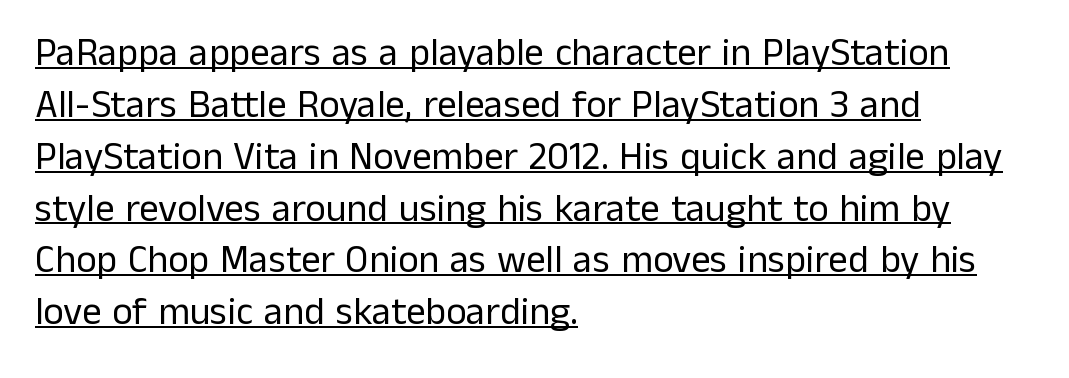
{"serif": "no", "italic": "no", "bold": "no", "weight": "regular", "width": "normal", "stroke_contrast": "low", "x_height": "medium", "monospaced": "no", "underline": "yes", "align": "left", "line_spacing": "normal", "line_spacing_ratio": 1.33, "letter_spacing": "normal", "letter_spacing_em": 0.0, "glyph_px": 39}
